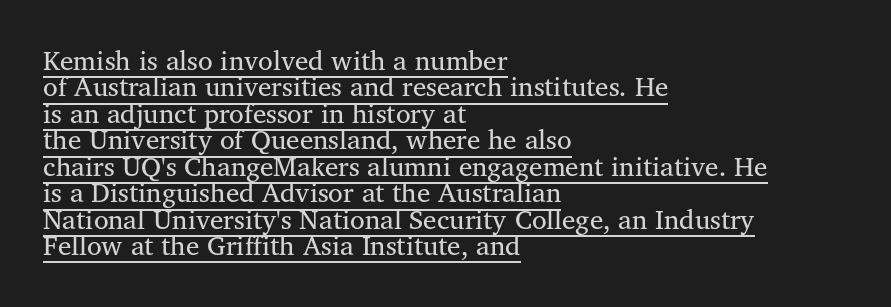
The image shows 27 px text type, upright; set left-aligned, tight line spacing (0.98x), normal letter spacing, underlined.
